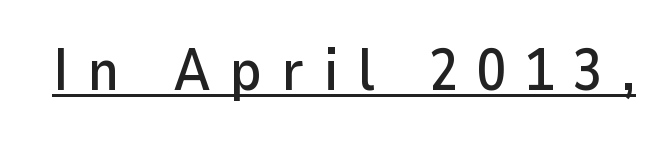
Stroke terminals: plain, sans-serif. This sample has the flowing, uneven cadence of proportional lettering. The string is rendered with underlining switched on. The type is letterspaced generously, with wide tracking. The typography opts for an upright posture over an oblique one.
